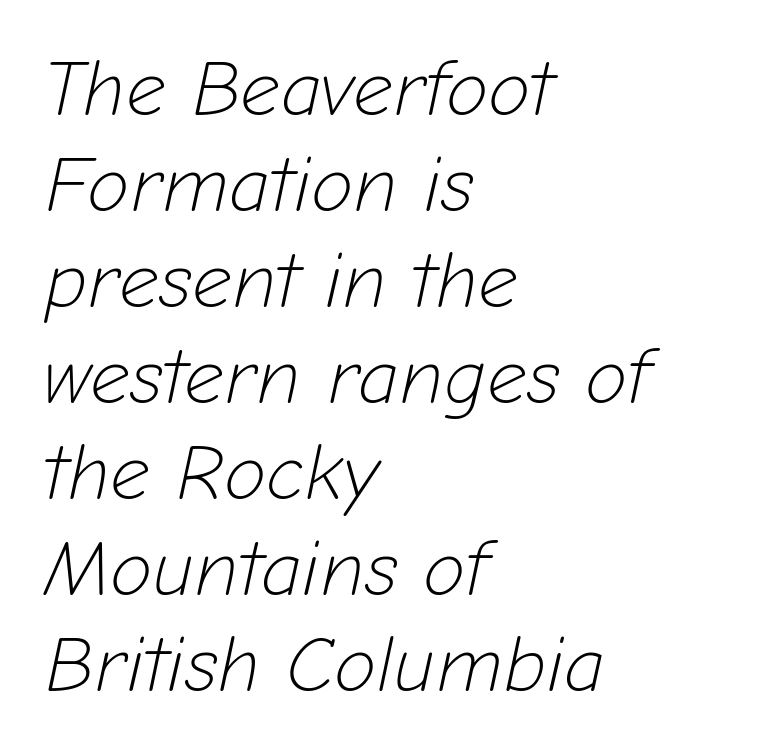
The image shows 78 px light type, italic (leaning right); set left-aligned, line spacing 1.23x, normal letter spacing, not underlined; low stroke contrast and a medium x-height.
